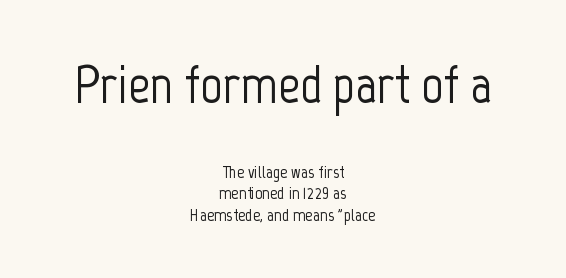
{"serif": "no", "italic": "no", "width": "condensed", "stroke_contrast": "low", "x_height": "medium", "monospaced": "no", "underline": "no", "align": "center", "line_spacing_ratio": 1.21, "letter_spacing": "normal", "letter_spacing_em": 0.0, "larger_block": "first", "size_ratio": 3.0, "glyph_px": 54}
